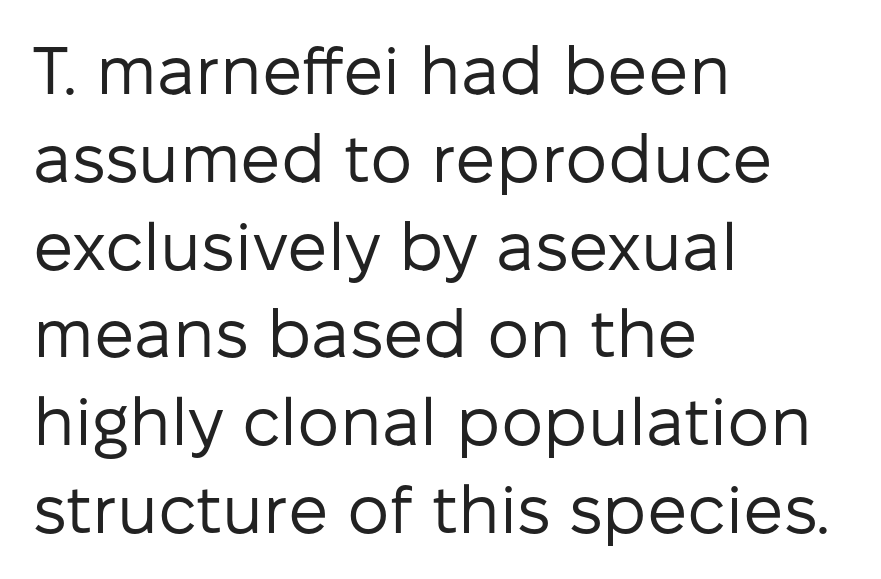
Q: Is the text bold? A: No.
Q: Is the text italic (slanted)? A: No, it is upright.
Q: Is the typeface a serif or a sans-serif typeface? A: Sans-serif.
Q: Is the text underlined? A: No.
Q: How is the paragraph aligned? A: Left-aligned.
Q: Is the spacing between letters normal or unusually wide? A: Normal.
Q: Is the spacing between lines tight, normal or loose? A: Normal.
Q: Width (condensed, normal, or wide)? A: Normal.
Q: Stroke contrast? A: Low.
Q: x-height? A: Medium.
Q: Monospaced? A: No.
